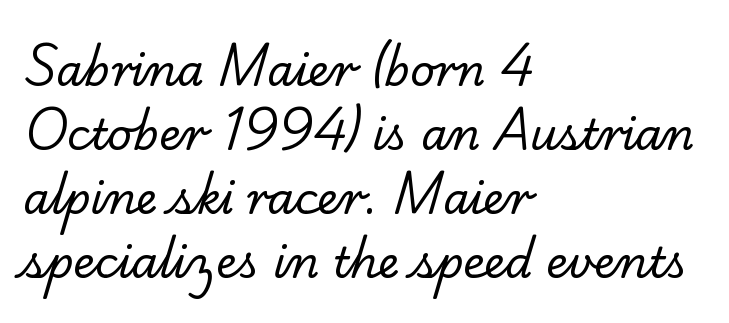
Q: Is the text bold? A: No.
Q: Is the text underlined? A: No.
Q: How is the paragraph aligned? A: Left-aligned.
Q: Is the spacing between letters normal or unusually wide? A: Normal.
Q: Is the spacing between lines tight, normal or loose? A: Normal.
Q: Width (condensed, normal, or wide)? A: Normal.
Q: Stroke contrast? A: Low.
Q: x-height? A: Small.
Q: Monospaced? A: No.
